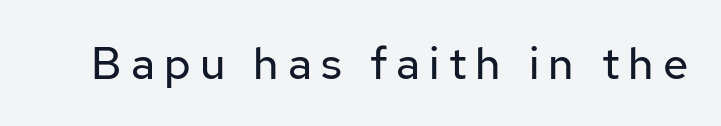
The image shows 45 px regular-weight sans-serif type, upright; set unusually wide letter spacing (+0.2 em), not underlined; low stroke contrast and a medium x-height.
